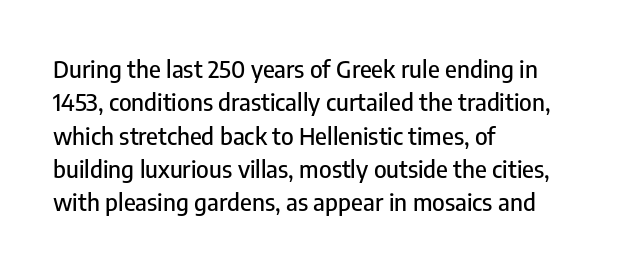
Q: Is the text italic (slanted)? A: No, it is upright.
Q: Is the text underlined? A: No.
Q: How is the paragraph aligned? A: Left-aligned.
Q: Is the spacing between letters normal or unusually wide? A: Normal.
Q: Is the spacing between lines tight, normal or loose? A: Normal.
